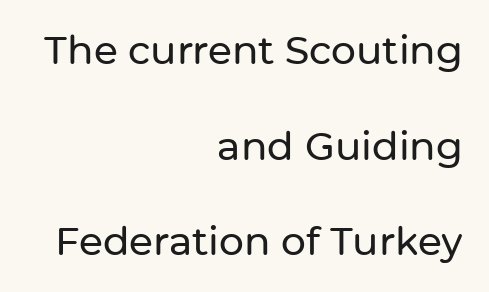
Q: Is the text italic (slanted)? A: No, it is upright.
Q: Is the typeface a serif or a sans-serif typeface? A: Sans-serif.
Q: Is the text underlined? A: No.
Q: How is the paragraph aligned? A: Right-aligned.
Q: Is the spacing between letters normal or unusually wide? A: Normal.
Q: Is the spacing between lines tight, normal or loose? A: Loose.
Q: Width (condensed, normal, or wide)? A: Normal.
Q: Stroke contrast? A: Low.
Q: x-height? A: Medium.
Q: Monospaced? A: No.
